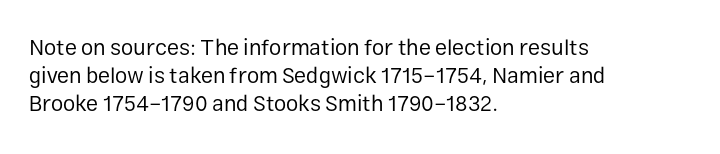
{"italic": "no", "bold": "no", "underline": "no", "align": "left", "line_spacing": "normal", "line_spacing_ratio": 1.28, "letter_spacing": "normal", "letter_spacing_em": 0.0, "glyph_px": 22}
